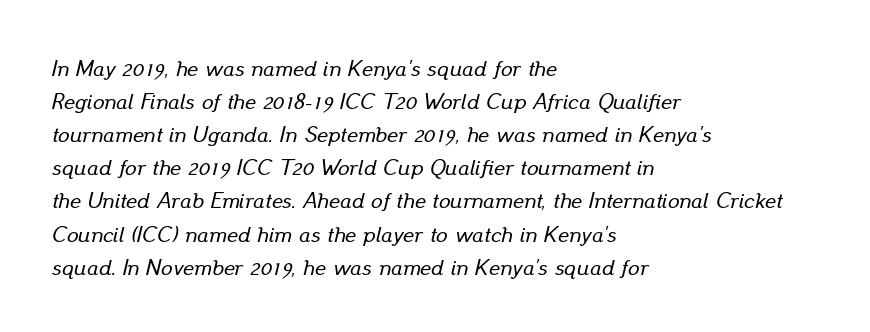
Q: Is the text italic (slanted)? A: Yes, it leans right by about 13 degrees.
Q: Is the text underlined? A: No.
Q: How is the paragraph aligned? A: Left-aligned.
Q: Is the spacing between letters normal or unusually wide? A: Normal.
Q: Is the spacing between lines tight, normal or loose? A: Normal.
